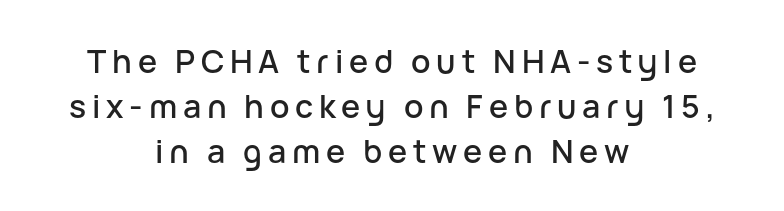
The image shows 32 px sans-serif type, upright; set centered, normal line spacing (1.4x), not underlined; low stroke contrast and a medium x-height.
